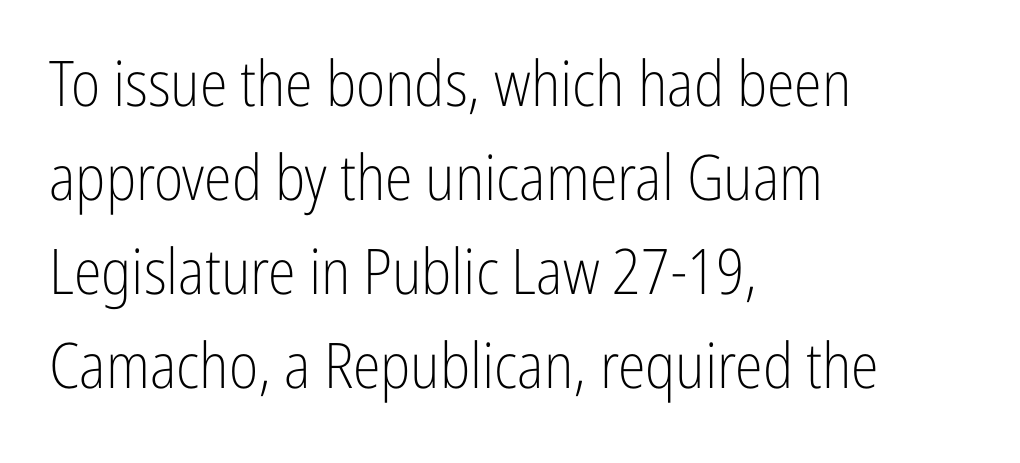
The image shows 63 px light, condensed sans-serif type, upright; set left-aligned, normal line spacing (1.49x), normal letter spacing, not underlined; low stroke contrast and a medium x-height.
